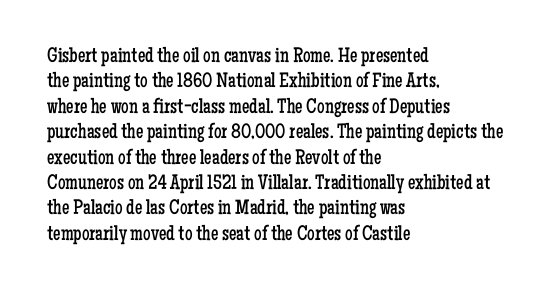
A bare baseline throughout the passage. Line beginnings align vertically; line endings do not. This sample uses plain, unmodified letter spacing. Posture: straight, roman, zero tilt. Is this a heavy cut? Hardly; it is regular or lighter.
